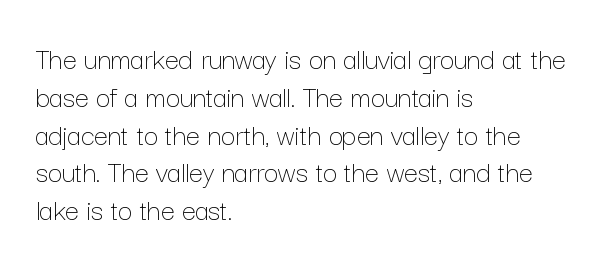
Q: Is the text bold? A: No.
Q: Is the text italic (slanted)? A: No, it is upright.
Q: Is the text underlined? A: No.
Q: How is the paragraph aligned? A: Left-aligned.
Q: Is the spacing between letters normal or unusually wide? A: Normal.
Q: Width (condensed, normal, or wide)? A: Normal.
Q: Stroke contrast? A: Low.
Q: x-height? A: Medium.
Q: Monospaced? A: No.
